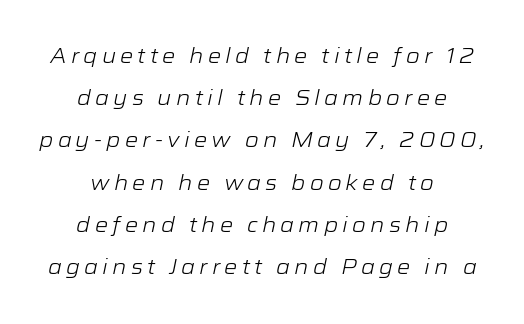
Q: Is the text bold? A: No.
Q: Is the text italic (slanted)? A: Yes, it leans right by about 12 degrees.
Q: Is the text underlined? A: No.
Q: How is the paragraph aligned? A: Centered.
Q: Is the spacing between letters normal or unusually wide? A: Unusually wide.
Q: Is the spacing between lines tight, normal or loose? A: Loose.
